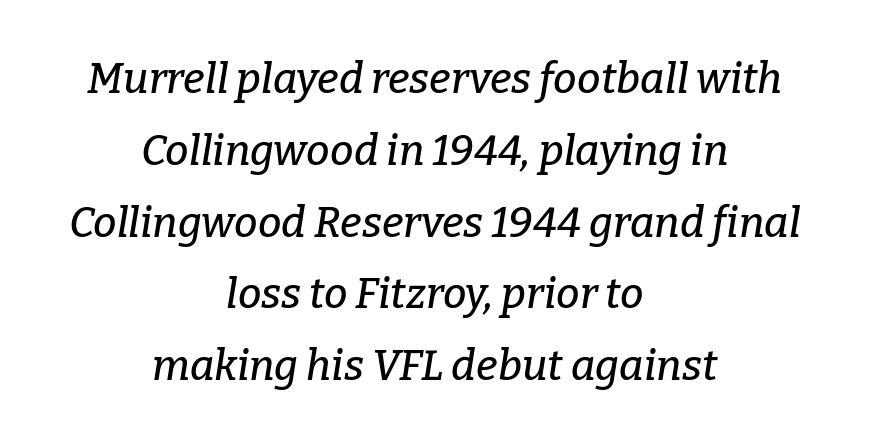
The image shows 42 px serif type, italic (leaning right); set centered, line spacing 1.71x, normal letter spacing, not underlined; low stroke contrast and a medium x-height.
